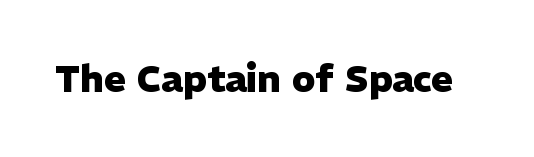
Q: Is the text bold? A: Yes.
Q: Is the text italic (slanted)? A: No, it is upright.
Q: Is the typeface a serif or a sans-serif typeface? A: Sans-serif.
Q: Is the text underlined? A: No.
Q: Is the spacing between letters normal or unusually wide? A: Normal.
Q: Width (condensed, normal, or wide)? A: Normal.
Q: Stroke contrast? A: Low.
Q: x-height? A: Medium.
Q: Monospaced? A: No.
